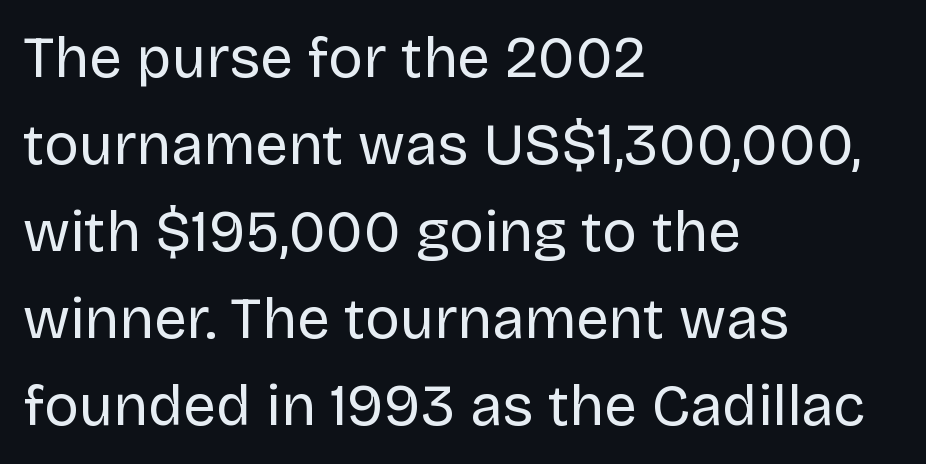
{"serif": "no", "italic": "no", "bold": "no", "weight": "regular", "width": "normal", "stroke_contrast": "low", "x_height": "large", "monospaced": "no", "underline": "no", "align": "left", "line_spacing": "normal", "line_spacing_ratio": 1.5, "letter_spacing": "normal", "letter_spacing_em": 0.0, "glyph_px": 58}
